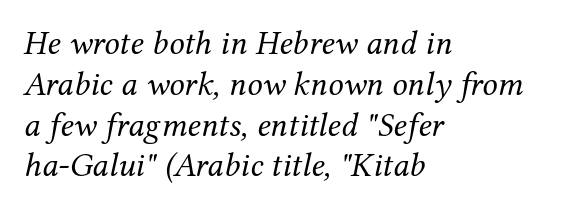
{"serif": "yes", "italic": "yes", "lean": "right", "slant_degrees": 12, "bold": "no", "weight": "regular", "width": "normal", "stroke_contrast": "medium", "x_height": "medium", "monospaced": "no", "underline": "no", "align": "left", "line_spacing_ratio": 1.2, "letter_spacing": "normal", "letter_spacing_em": 0.0, "glyph_px": 34}
